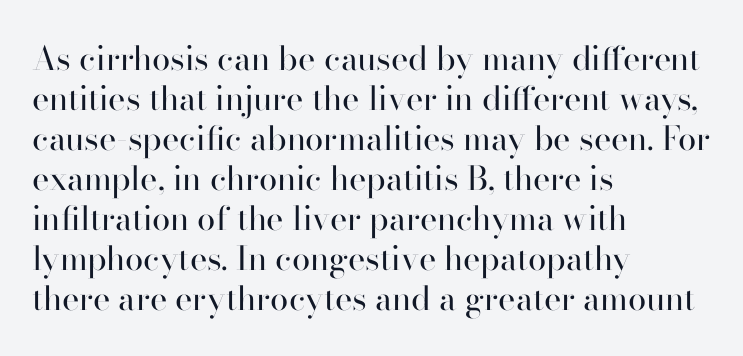
{"serif": "yes", "italic": "no", "bold": "no", "weight": "regular", "width": "normal", "stroke_contrast": "high", "x_height": "small", "monospaced": "no", "underline": "no", "align": "left", "line_spacing_ratio": 1.21, "letter_spacing": "normal", "letter_spacing_em": 0.0, "glyph_px": 33}
